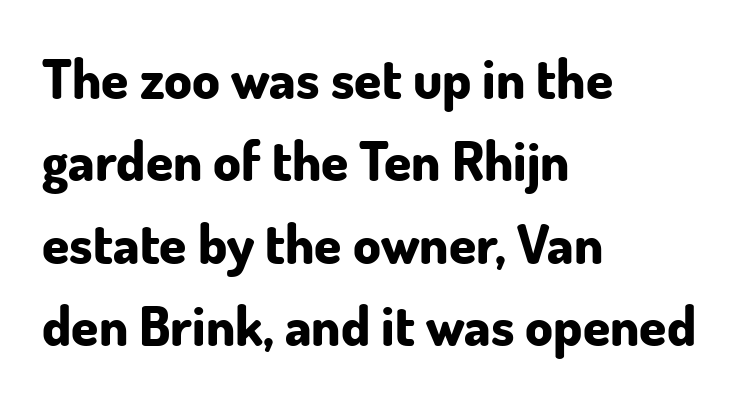
Q: Is the text bold? A: Yes.
Q: Is the text italic (slanted)? A: No, it is upright.
Q: Is the typeface a serif or a sans-serif typeface? A: Sans-serif.
Q: Is the text underlined? A: No.
Q: How is the paragraph aligned? A: Left-aligned.
Q: Is the spacing between letters normal or unusually wide? A: Normal.
Q: Is the spacing between lines tight, normal or loose? A: Normal.
Q: Width (condensed, normal, or wide)? A: Normal.
Q: Stroke contrast? A: Low.
Q: x-height? A: Small.
Q: Monospaced? A: No.
